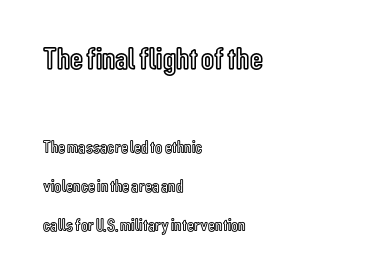
Q: Is the text italic (slanted)? A: No, it is upright.
Q: Is the text underlined? A: No.
Q: How is the paragraph aligned? A: Left-aligned.
Q: Is the spacing between letters normal or unusually wide? A: Normal.
Q: Is the spacing between lines tight, normal or loose? A: Loose.
Q: Which block of text is set in a larger size, the first (top) or the second (bottom)? A: The first (top) one.
Q: Width (condensed, normal, or wide)? A: Condensed.
Q: x-height? A: Medium.
Q: Monospaced? A: No.
